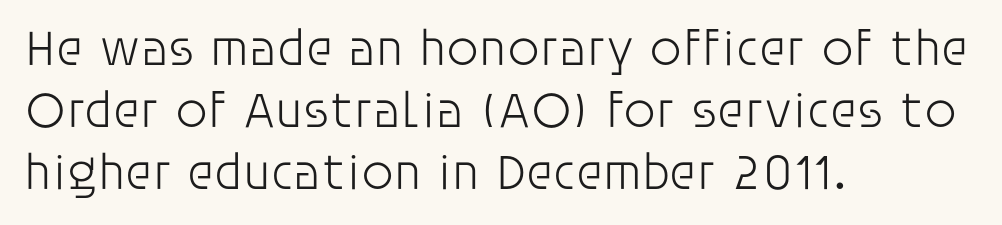
{"serif": "no", "italic": "no", "bold": "no", "weight": "light", "width": "normal", "stroke_contrast": "low", "x_height": "large", "monospaced": "no", "underline": "no", "align": "left", "line_spacing_ratio": 1.22, "letter_spacing": "normal", "letter_spacing_em": 0.0, "glyph_px": 51}
